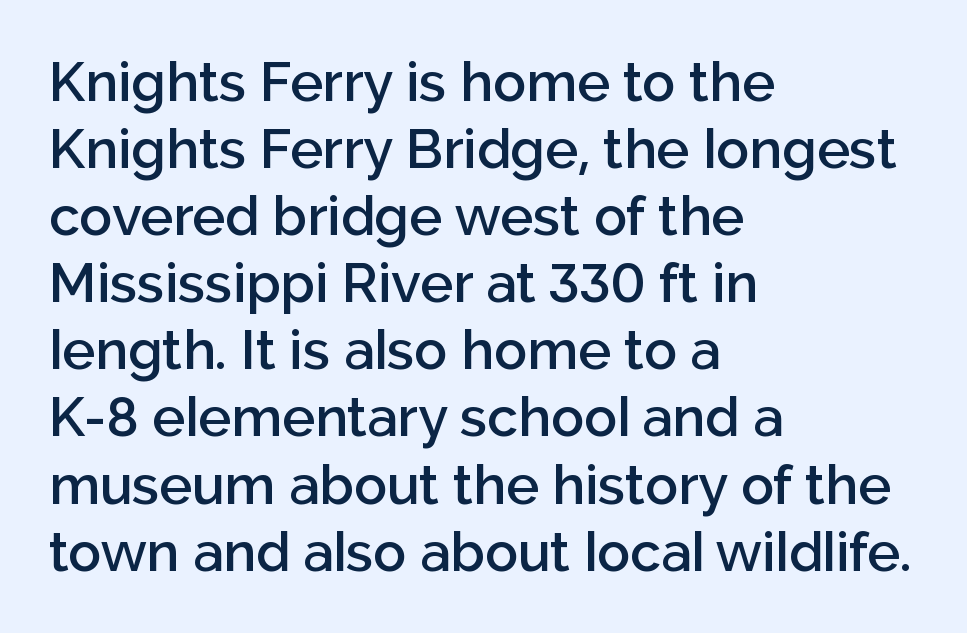
Honestly, the letter spacing is just normal — you wouldn't notice it. Vertical strokes here are truly vertical. On the weight axis this lands at semibold, roughly 600. Looks like regular typesetting: each glyph gets only the width it needs. Beneath every word, the page is bare. What kind of face is this? One without serifs — a sans.
